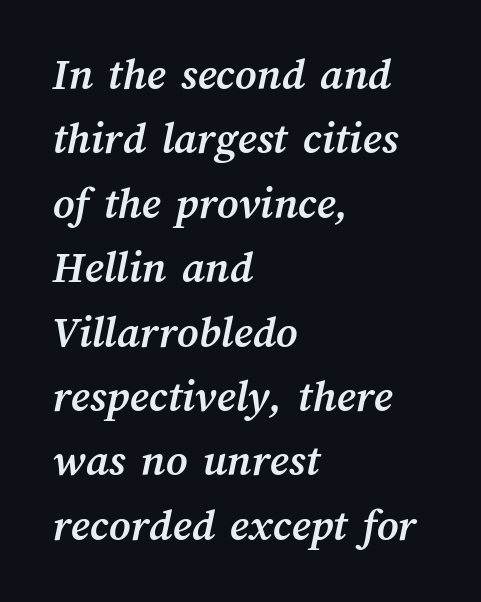
The image shows 46 px semibold type; set left-aligned, normal line spacing (1.4x), normal letter spacing, not underlined; medium stroke contrast and a medium x-height.
